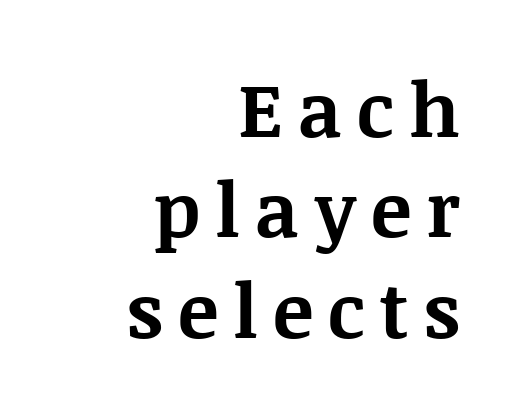
{"serif": "yes", "italic": "no", "bold": "yes", "weight": "bold", "width": "normal", "stroke_contrast": "medium", "x_height": "large", "monospaced": "no", "underline": "no", "align": "right", "line_spacing": "normal", "line_spacing_ratio": 1.32, "letter_spacing": "wide", "letter_spacing_em": 0.2, "glyph_px": 76}
